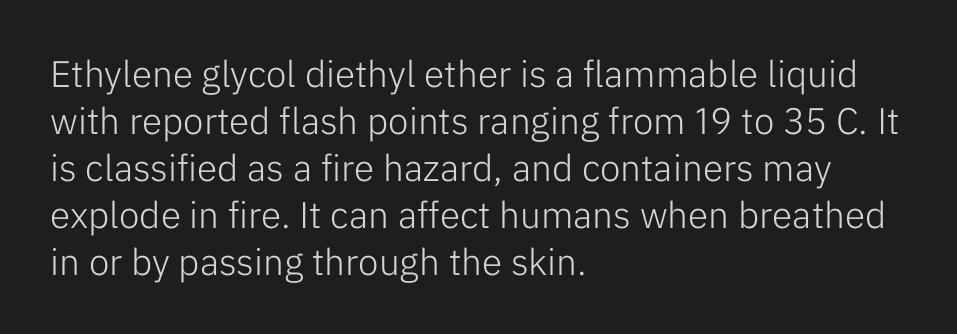
{"serif": "no", "italic": "no", "bold": "no", "weight": "light", "width": "normal", "stroke_contrast": "low", "x_height": "medium", "monospaced": "no", "underline": "no", "align": "left", "line_spacing": "normal", "line_spacing_ratio": 1.27, "letter_spacing": "normal", "letter_spacing_em": 0.0, "glyph_px": 37}
